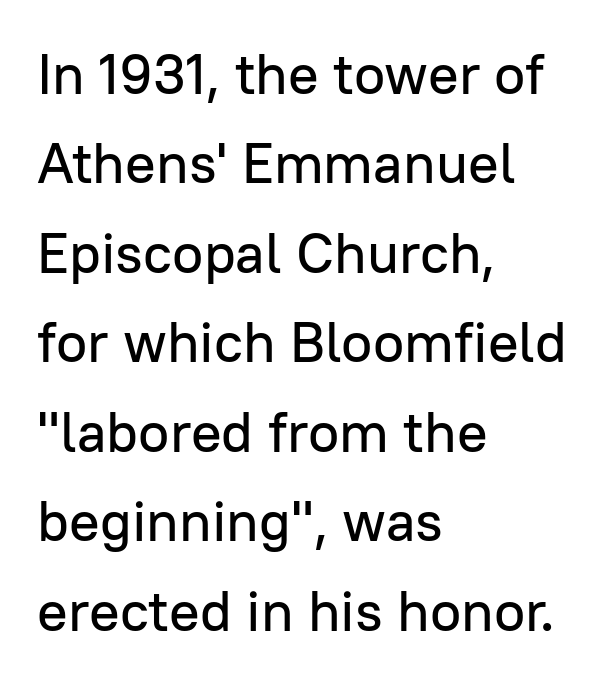
{"serif": "no", "italic": "no", "width": "normal", "stroke_contrast": "low", "x_height": "medium", "monospaced": "no", "underline": "no", "align": "left", "line_spacing": "normal", "line_spacing_ratio": 1.57, "letter_spacing": "normal", "letter_spacing_em": 0.0, "glyph_px": 57}
